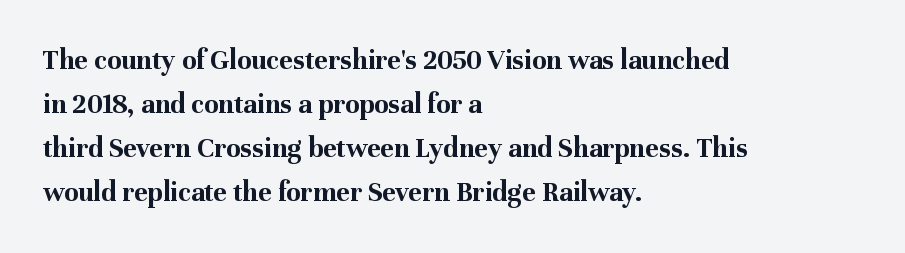
{"serif": "yes", "italic": "no", "bold": "yes", "weight": "bold", "width": "normal", "stroke_contrast": "medium", "x_height": "medium", "monospaced": "no", "underline": "no", "align": "left", "line_spacing": "normal", "line_spacing_ratio": 1.52, "letter_spacing": "normal", "letter_spacing_em": 0.0, "glyph_px": 29}
